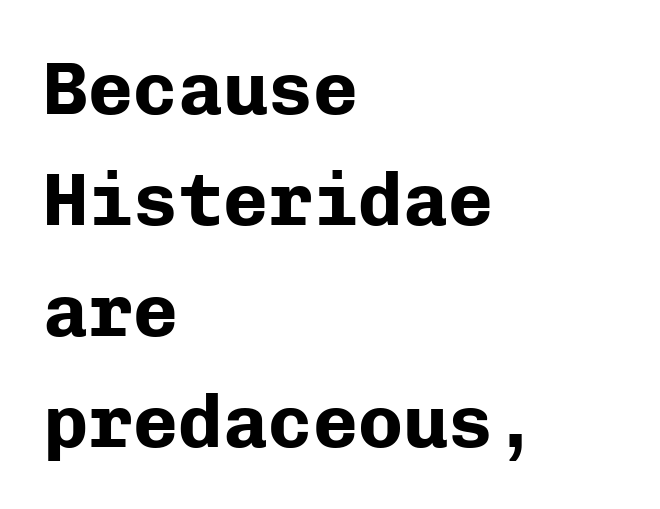
Only glyphs here, with clear space below each row. These lines were composed using upright roman letters. Think of a typewriter: that constant character pitch is what you see here. Students, this is bold: see how much ink each stroke carries.
